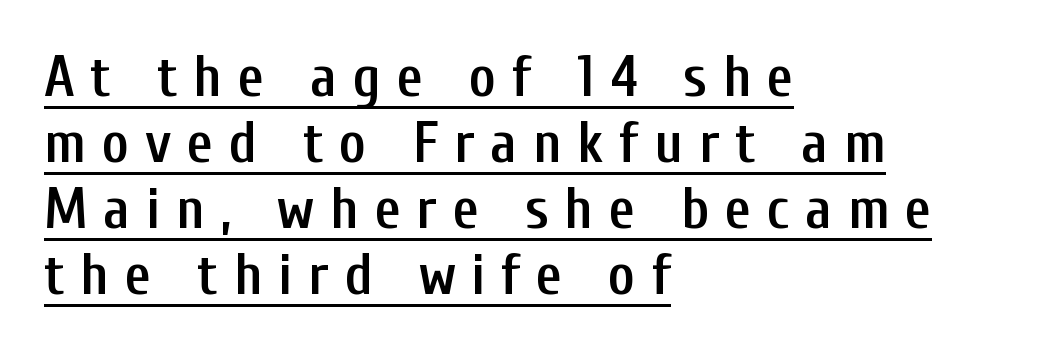
The image shows 58 px semibold, condensed sans-serif type, upright; set left-aligned, tight line spacing (1.14x), unusually wide letter spacing (+0.27 em), underlined; low stroke contrast and a medium x-height.
